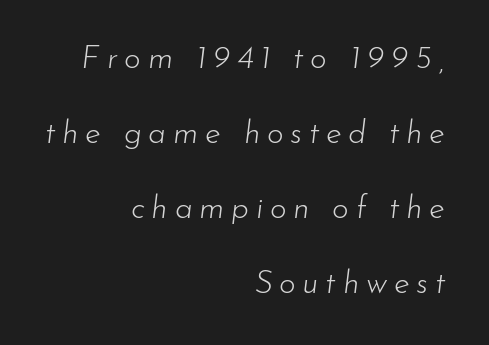
The image shows 32 px light type, italic (leaning right); set right-aligned, loose line spacing (2.34x), unusually wide letter spacing (+0.21 em), not underlined; low stroke contrast and a small x-height.
